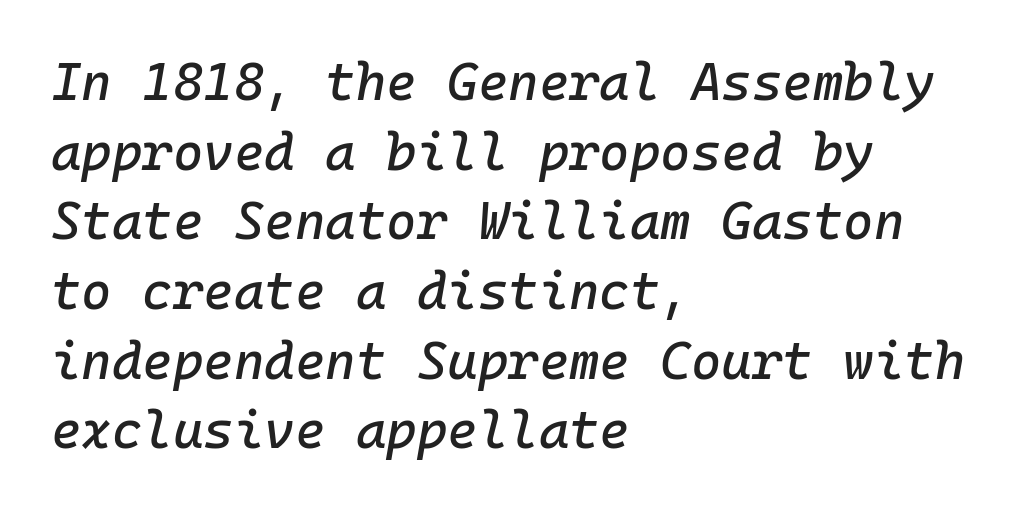
The image shows 52 px text type, italic (leaning right), monospaced; set left-aligned, normal line spacing (1.34x), normal letter spacing, not underlined; low stroke contrast and a medium x-height.
